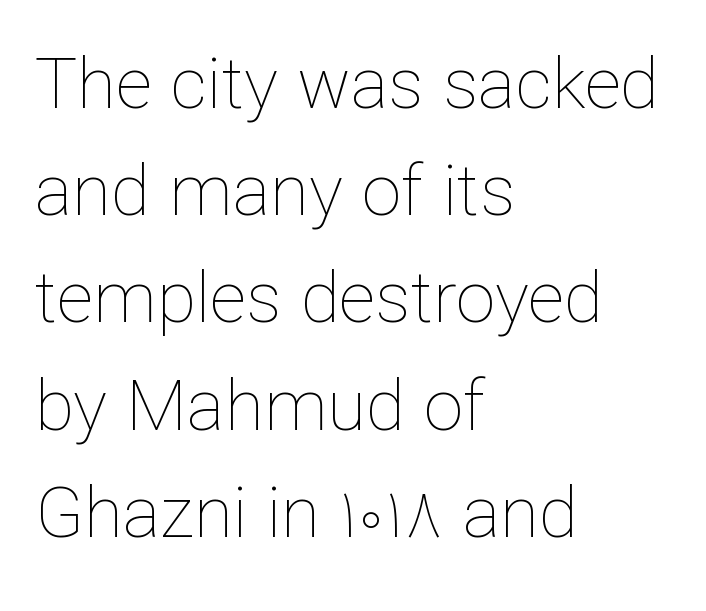
These lines are rendered in a variable-pitch font. Look at the tracking — it's just the regular setting, nothing added. Each new line begins a customary step beneath the previous one. Stem width sits at or under what a default text font uses.
